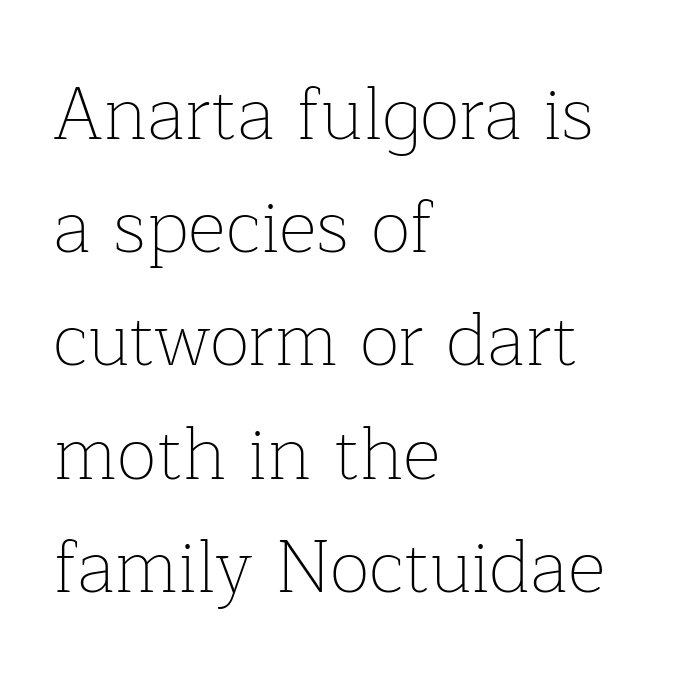
{"serif": "yes", "italic": "no", "bold": "no", "weight": "thin", "width": "normal", "stroke_contrast": "low", "x_height": "medium", "monospaced": "no", "underline": "no", "align": "left", "line_spacing": "normal", "line_spacing_ratio": 1.53, "letter_spacing": "normal", "letter_spacing_em": 0.0, "glyph_px": 74}
